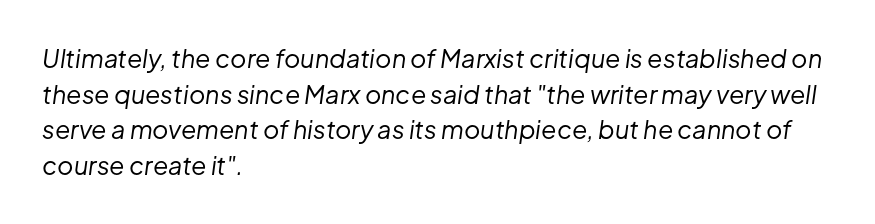
{"italic": "yes", "lean": "right", "slant_degrees": 8, "bold": "no", "underline": "no", "align": "left", "line_spacing": "normal", "line_spacing_ratio": 1.43, "letter_spacing": "normal", "letter_spacing_em": 0.0, "glyph_px": 25}
